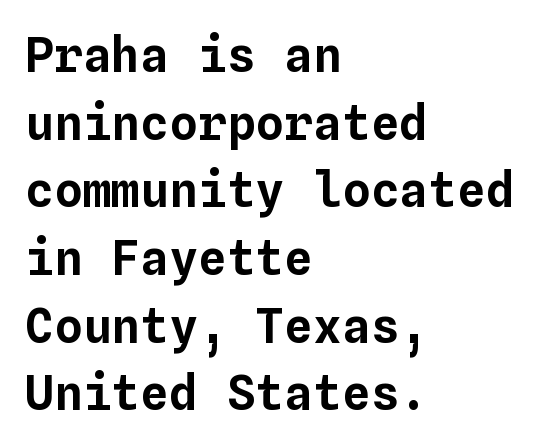
The image shows 48 px text type, upright, monospaced; set left-aligned, normal line spacing (1.41x), normal letter spacing, not underlined; low stroke contrast and a medium x-height.
